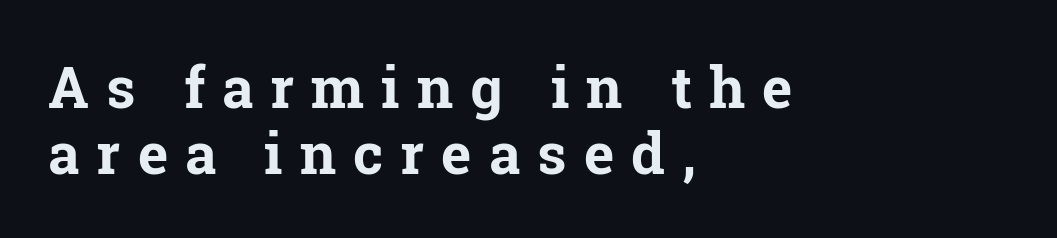
The image shows 57 px bold serif type, upright; set left-aligned, tight line spacing (1.15x), unusually wide letter spacing (+0.3 em), not underlined; low stroke contrast and a medium x-height.
